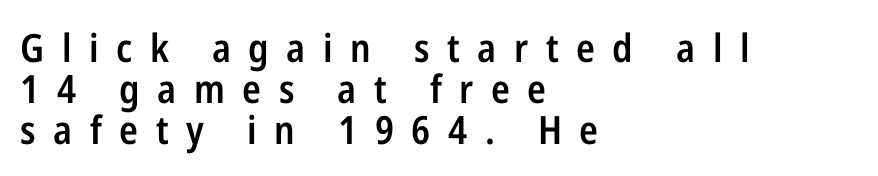
The image shows 39 px semibold, condensed sans-serif type, upright; set left-aligned, tight line spacing (1.05x), unusually wide letter spacing (+0.45 em), not underlined; low stroke contrast and a medium x-height.
